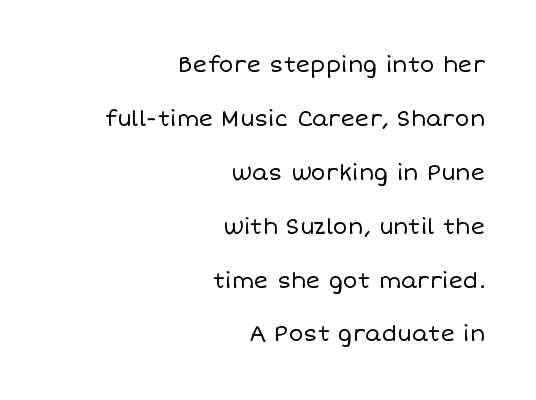
Q: Is the text bold? A: No.
Q: Is the text italic (slanted)? A: No, it is upright.
Q: Is the text underlined? A: No.
Q: How is the paragraph aligned? A: Right-aligned.
Q: Is the spacing between letters normal or unusually wide? A: Normal.
Q: Is the spacing between lines tight, normal or loose? A: Loose.
